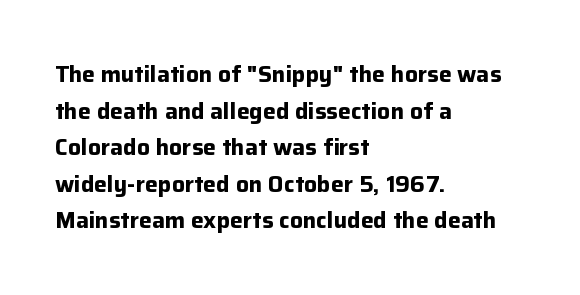
The image shows 23 px bold type, upright; set left-aligned, normal line spacing (1.59x), normal letter spacing, not underlined.
